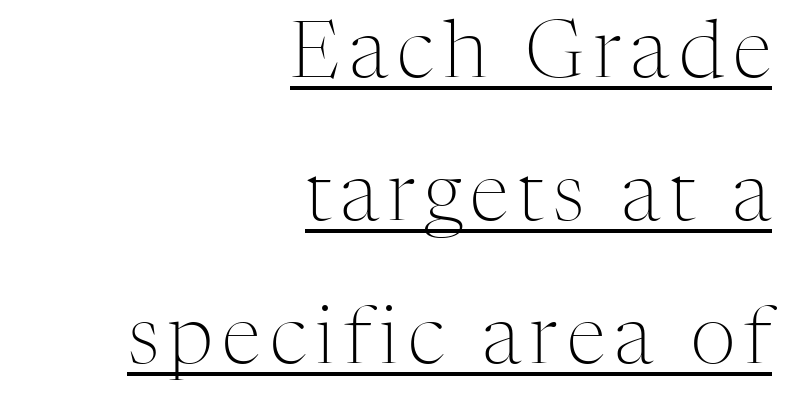
The lines in this sample share a right terminus and differ only in where they begin. Each letter keeps its own natural width here, so spacing adapts to shape. A light-to-regular cut is what we see here. Stroke terminals: seriffed. This is the regular roman posture of the typeface.
